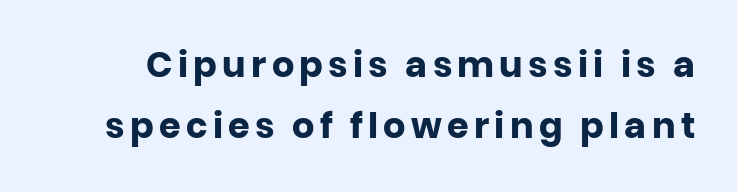
The image shows 35 px heavy sans-serif type, upright; set line spacing 1.75x, not underlined; low stroke contrast and a large x-height.
